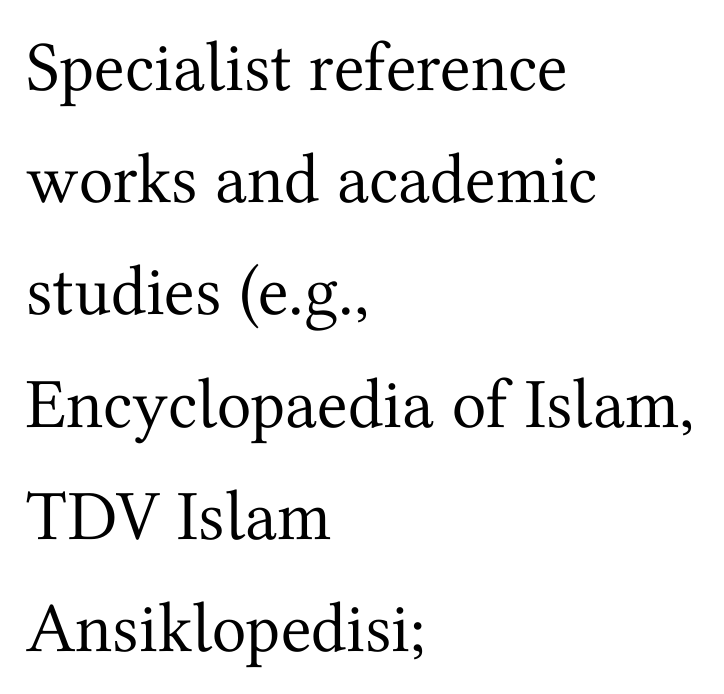
{"serif": "yes", "italic": "no", "bold": "no", "weight": "regular", "width": "normal", "stroke_contrast": "medium", "x_height": "medium", "monospaced": "no", "underline": "no", "align": "left", "line_spacing": "normal", "line_spacing_ratio": 1.58, "letter_spacing": "normal", "letter_spacing_em": 0.0, "glyph_px": 71}
